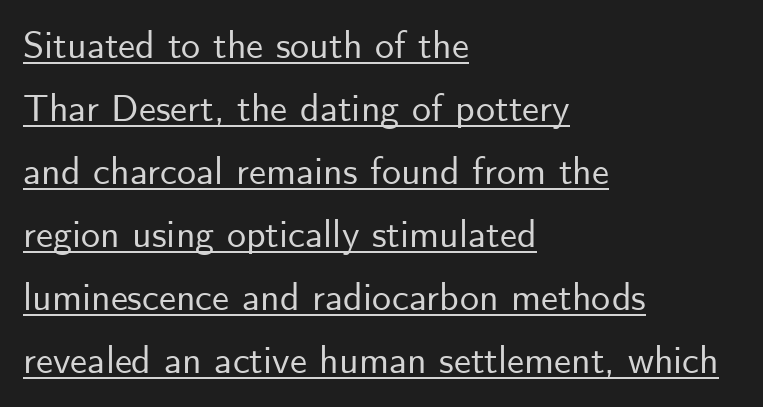
The image shows 38 px sans-serif type, upright; set left-aligned, normal line spacing (1.66x), normal letter spacing, underlined; low stroke contrast and a small x-height.
